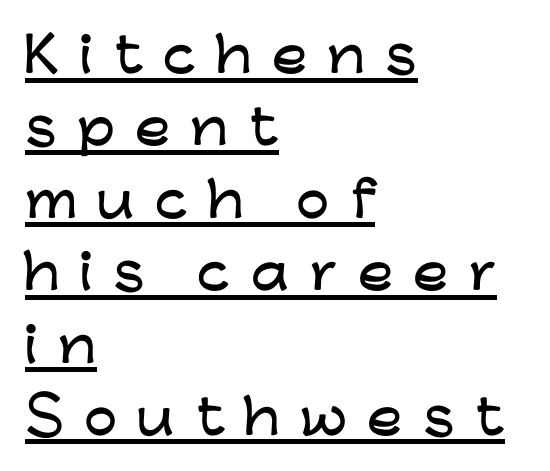
{"serif": "no", "italic": "no", "width": "wide", "stroke_contrast": "low", "x_height": "medium", "monospaced": "no", "underline": "yes", "align": "left", "line_spacing": "normal", "line_spacing_ratio": 1.54, "letter_spacing": "wide", "letter_spacing_em": 0.43, "glyph_px": 47}
